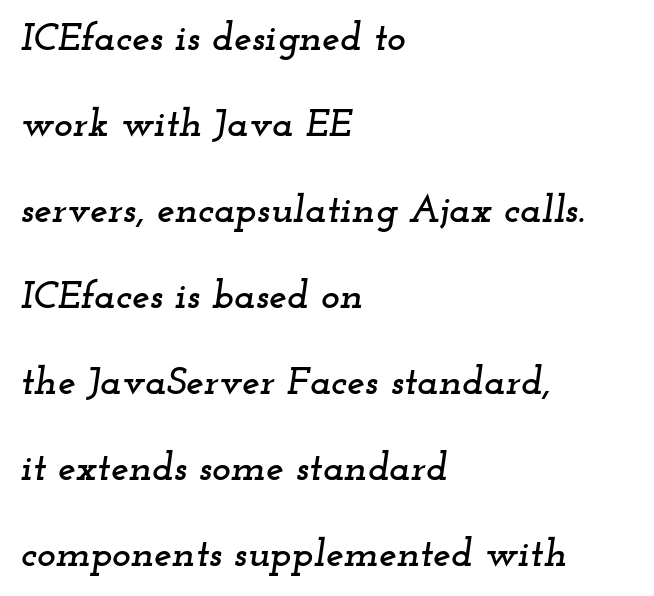
Q: Is the text italic (slanted)? A: Yes, it leans right by about 12 degrees.
Q: Is the typeface a serif or a sans-serif typeface? A: Serif.
Q: Is the text underlined? A: No.
Q: How is the paragraph aligned? A: Left-aligned.
Q: Is the spacing between letters normal or unusually wide? A: Normal.
Q: Is the spacing between lines tight, normal or loose? A: Loose.
Q: Width (condensed, normal, or wide)? A: Wide.
Q: Stroke contrast? A: Low.
Q: x-height? A: Small.
Q: Monospaced? A: No.
